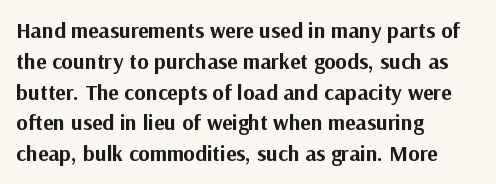
No italicization has been applied; the sample stays upright. The line-height multiplier appears to be the usual default. The face used here has the dense, thick strokes of a bold. Clear beneath every line of the passage. Each word holds together tightly as a unit, with standard inter-letter gaps. The typesetter chose a ragged-right arrangement here.
